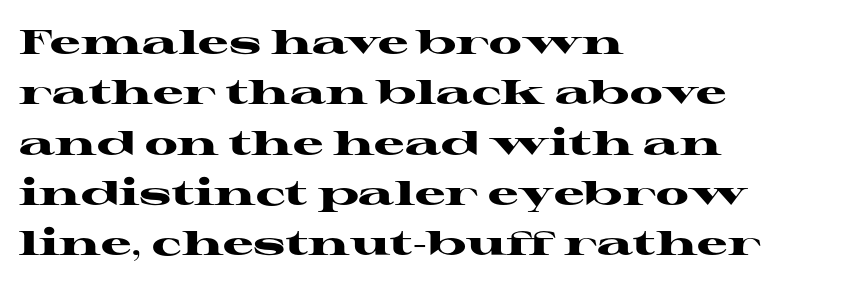
The image shows 34 px heavy, wide serif type, upright; set left-aligned, normal line spacing (1.48x), normal letter spacing, not underlined; high stroke contrast and a medium x-height.
